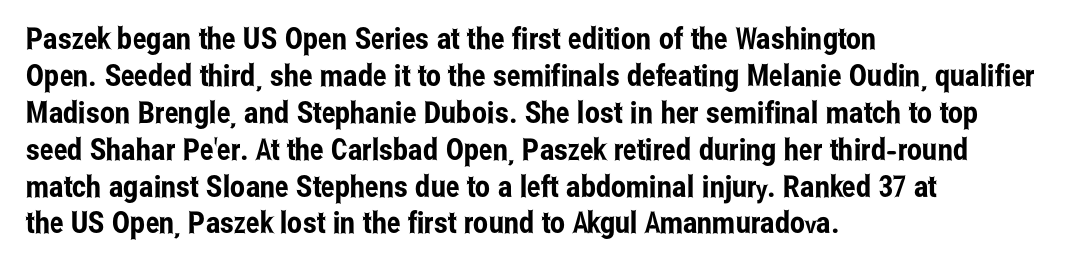
Look at the bottom of the vertical strokes: they stop flat, with no serifs. The specimen reads as upright at a glance. Descender tails drop into unmarked territory. Character widths vary here, with narrow letters taking less room than wide ones.
